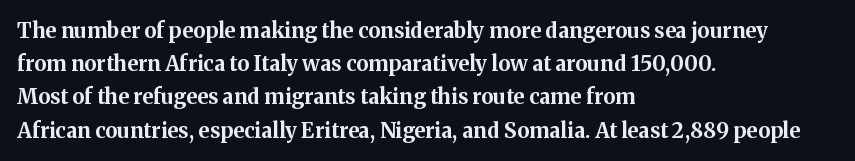
Q: Is the text bold? A: Yes.
Q: Is the text italic (slanted)? A: No, it is upright.
Q: Is the text underlined? A: No.
Q: How is the paragraph aligned? A: Left-aligned.
Q: Is the spacing between letters normal or unusually wide? A: Normal.
Q: Is the spacing between lines tight, normal or loose? A: Normal.
